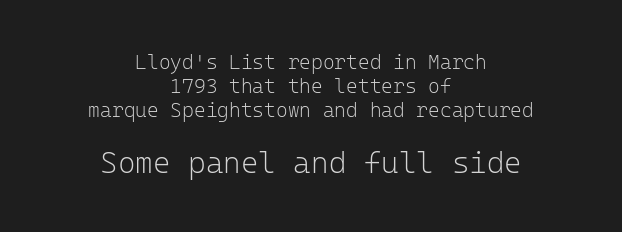
The image shows 30 px light sans-serif type, upright, monospaced; set centered, line spacing 1.19x, normal letter spacing, not underlined; the second (bottom) block is 1.5x larger; low stroke contrast and a medium x-height.
